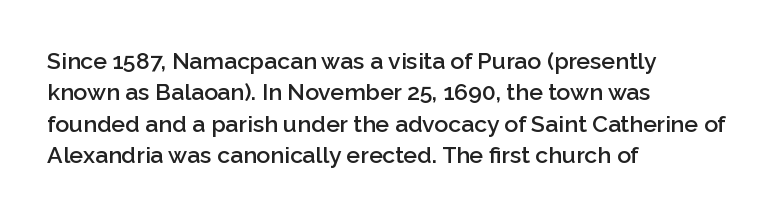
The image shows 23 px text type, upright; set left-aligned, normal line spacing (1.36x), normal letter spacing, not underlined.
